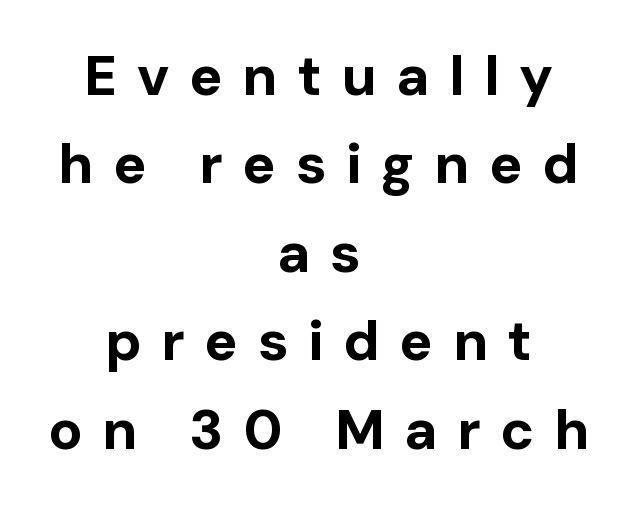
Posture: straight, roman, zero tilt. The strip under each line holds only bare page. The block of text has a typical density, with ordinary space between rows. The tracking reads as deliberately expanded to a designer's eye. The rendering shows plain stroke endings on the letterforms — a sans-serif design. Line starts and ends both wander, symmetrically.
